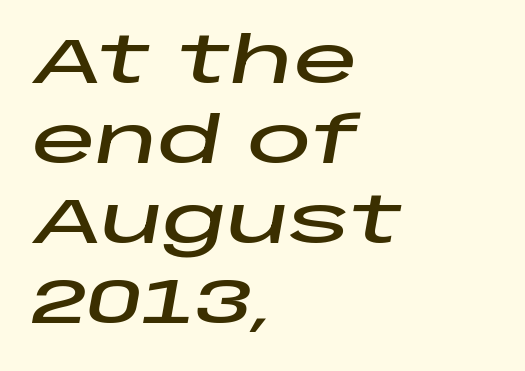
Q: Is the text italic (slanted)? A: Yes, it leans right by about 10 degrees.
Q: Is the text underlined? A: No.
Q: How is the paragraph aligned? A: Left-aligned.
Q: Is the spacing between letters normal or unusually wide? A: Normal.
Q: Is the spacing between lines tight, normal or loose? A: Normal.
Q: Width (condensed, normal, or wide)? A: Wide.
Q: Stroke contrast? A: Low.
Q: x-height? A: Large.
Q: Monospaced? A: No.
